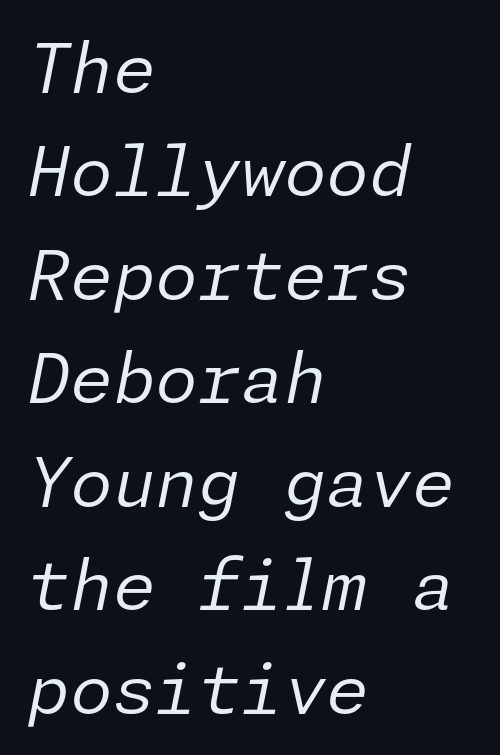
Q: Is the text bold? A: No.
Q: Is the text italic (slanted)? A: Yes, it leans right by about 11 degrees.
Q: Is the text underlined? A: No.
Q: How is the paragraph aligned? A: Left-aligned.
Q: Is the spacing between letters normal or unusually wide? A: Normal.
Q: Is the spacing between lines tight, normal or loose? A: Normal.
Q: Width (condensed, normal, or wide)? A: Normal.
Q: Stroke contrast? A: Low.
Q: x-height? A: Medium.
